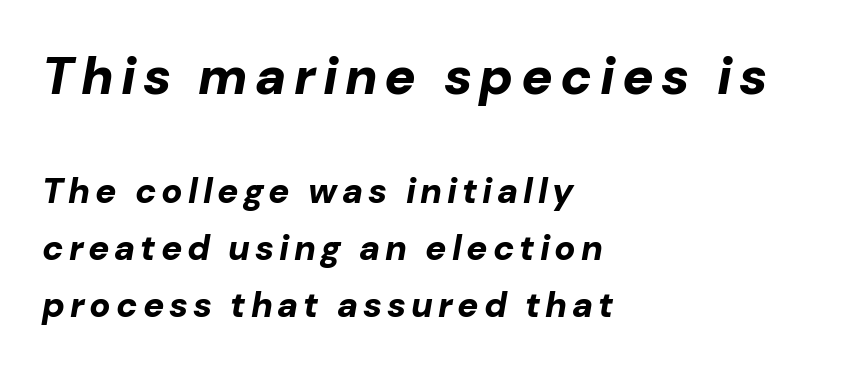
Q: Is the text bold? A: Yes.
Q: Is the text italic (slanted)? A: Yes, it leans right by about 10 degrees.
Q: Is the text underlined? A: No.
Q: How is the paragraph aligned? A: Left-aligned.
Q: Is the spacing between lines tight, normal or loose? A: Normal.
Q: Which block of text is set in a larger size, the first (top) or the second (bottom)? A: The first (top) one.
Q: Width (condensed, normal, or wide)? A: Normal.
Q: Stroke contrast? A: Low.
Q: x-height? A: Medium.
Q: Monospaced? A: No.
